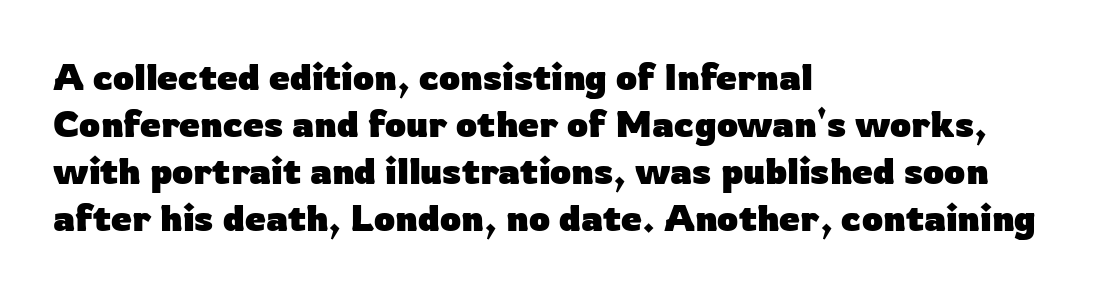
The strip under each line holds only bare page. Characters remain perfectly vertical along every line. Is this a sans? Yes — the strokes have no serifs. The letterforms sit shoulder to shoulder at normal distance. Pretty heavy lettering here — definitely bold.
